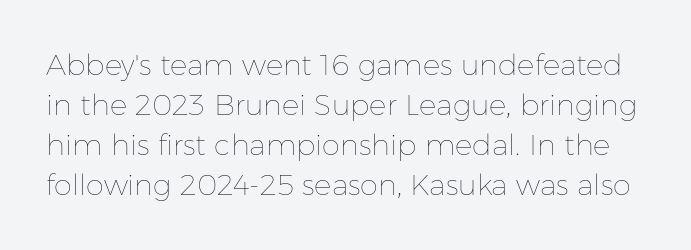
Ink coverage per letter is moderate at most. The letters stand upright; this is a roman face. Unmarked baselines from the first word to the last. These lines are rendered in a variable-pitch font. In terms of leading, this rendering sits right in the middle. Characters follow at the spacing the type designer built in.
